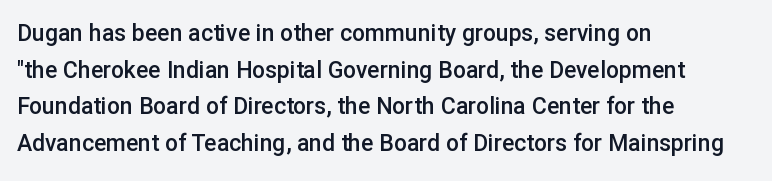
The type is set solid horizontally, with unmodified tracking. Visually the block forms a straight wall on the left and a jagged coastline on the right. Does the lettering tilt? It doesn't — this is upright. Baseline-to-baseline distance is the conventional proportion of letter height. Anything drawn beneath the words? Only blank space.
